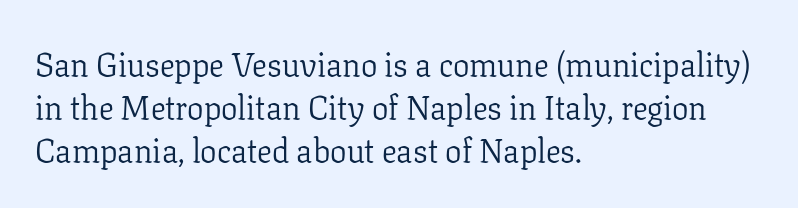
Q: Is the text bold? A: No.
Q: Is the text italic (slanted)? A: No, it is upright.
Q: Is the typeface a serif or a sans-serif typeface? A: Serif.
Q: Is the text underlined? A: No.
Q: How is the paragraph aligned? A: Left-aligned.
Q: Is the spacing between letters normal or unusually wide? A: Normal.
Q: Is the spacing between lines tight, normal or loose? A: Normal.
Q: Width (condensed, normal, or wide)? A: Normal.
Q: Stroke contrast? A: Low.
Q: x-height? A: Medium.
Q: Monospaced? A: No.
